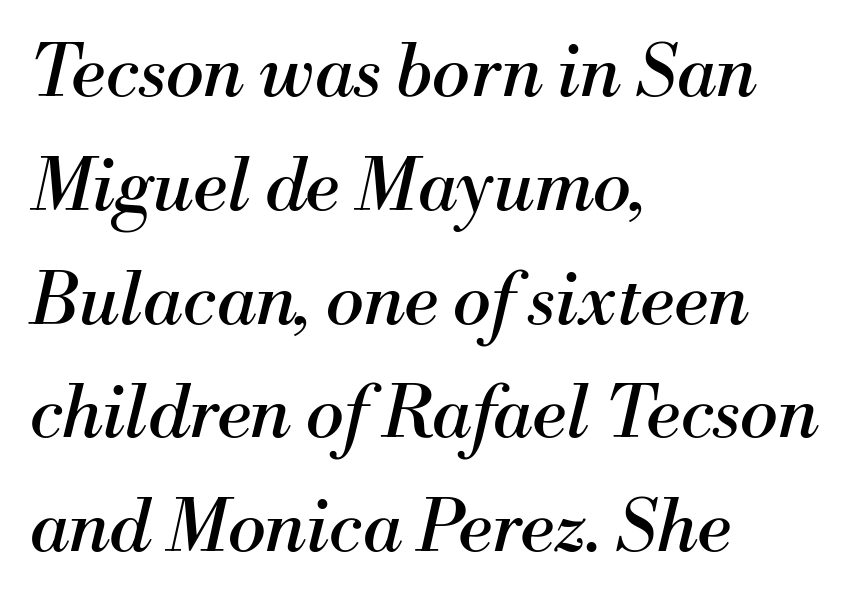
The rendering applies a slant to the glyphs. Nobody drew a line under any word here. This is serif lettering, the kind often seen in printed books. One-word summary of the alignment: left. A typesetter would call this leading conventional body-copy spacing. This sample has the flowing, uneven cadence of proportional lettering.
